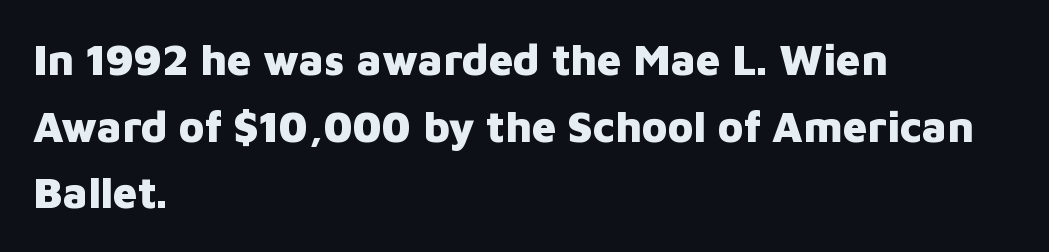
Does extra space separate the letters? No, they use regular spacing. The line-height multiplier appears to be the usual default. Looks like regular typesetting: each glyph gets only the width it needs. The font's upright variant was chosen for this text. Grotesque or geometric, the face here clearly has no serifs.
